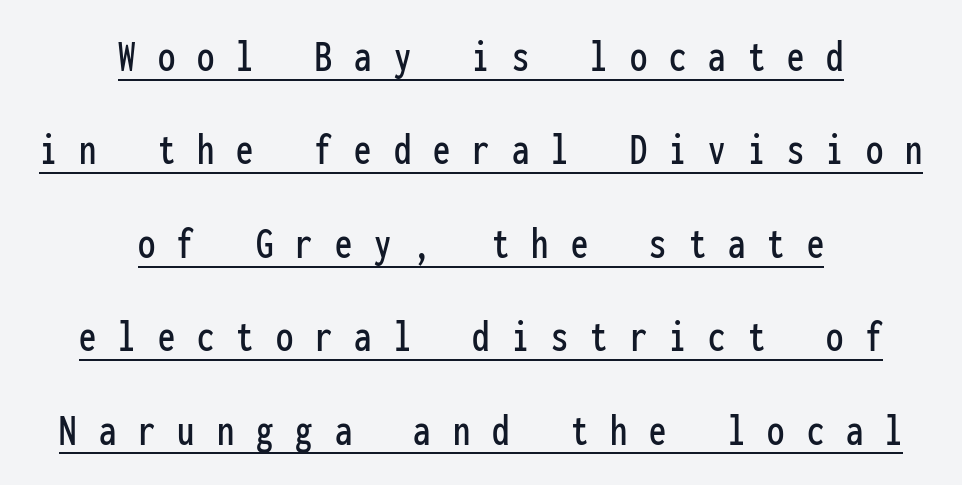
The image shows 46 px condensed sans-serif type, upright, monospaced; set centered, loose line spacing (2.03x), unusually wide letter spacing (+0.48 em), underlined; low stroke contrast and a medium x-height.
